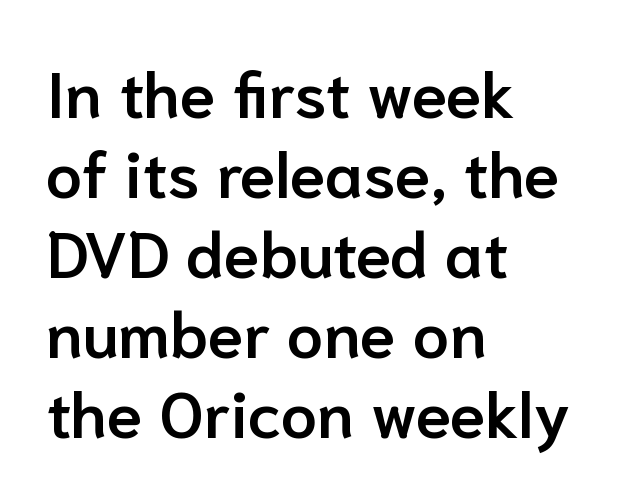
{"serif": "no", "italic": "no", "bold": "semi", "weight": "semibold", "width": "normal", "stroke_contrast": "low", "x_height": "medium", "monospaced": "no", "underline": "no", "align": "left", "line_spacing_ratio": 1.23, "letter_spacing": "normal", "letter_spacing_em": 0.0, "glyph_px": 65}
